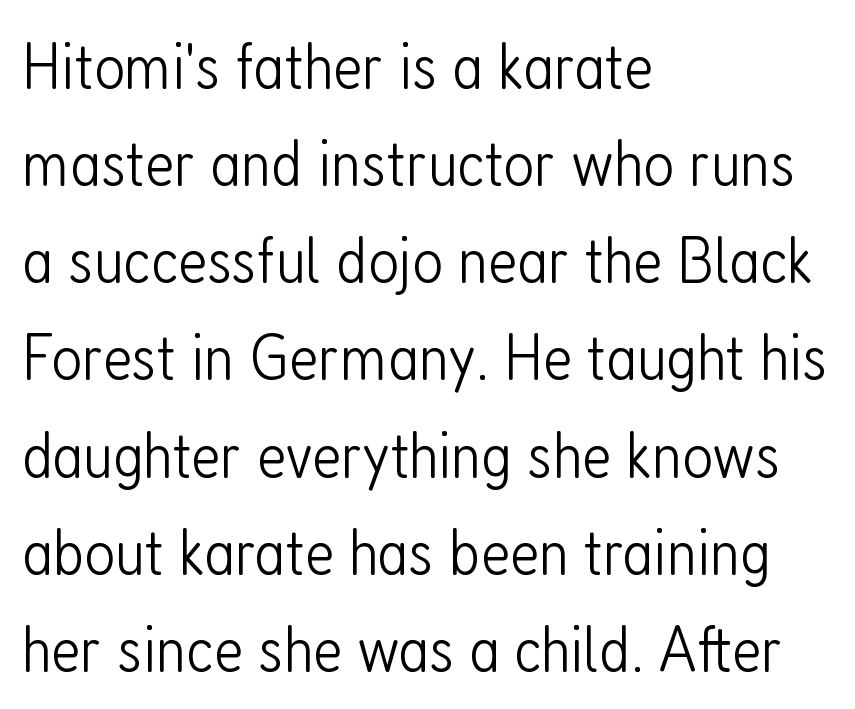
The image shows 67 px light, condensed sans-serif type, upright; set left-aligned, normal line spacing (1.45x), normal letter spacing, not underlined; low stroke contrast and a medium x-height.
